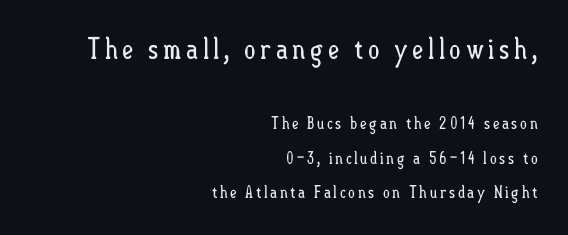
Q: Is the text bold? A: No.
Q: Is the text italic (slanted)? A: No, it is upright.
Q: Is the text underlined? A: No.
Q: How is the paragraph aligned? A: Right-aligned.
Q: Is the spacing between lines tight, normal or loose? A: Loose.
Q: Which block of text is set in a larger size, the first (top) or the second (bottom)? A: The first (top) one.
Q: Width (condensed, normal, or wide)? A: Condensed.
Q: Stroke contrast? A: Low.
Q: x-height? A: Small.
Q: Monospaced? A: No.
